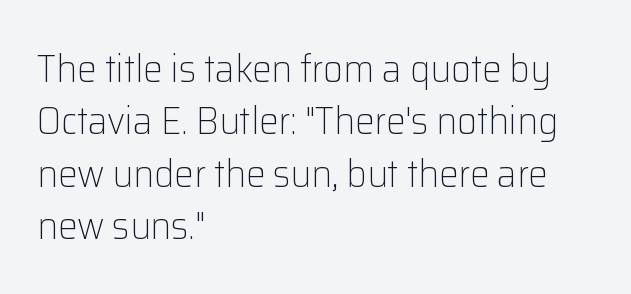
Does extra space separate the letters? No, they use regular spacing. A typesetter would mark this as roman, not italic. The line-height multiplier appears to be the usual default. This rendering features lettering with no underline.
